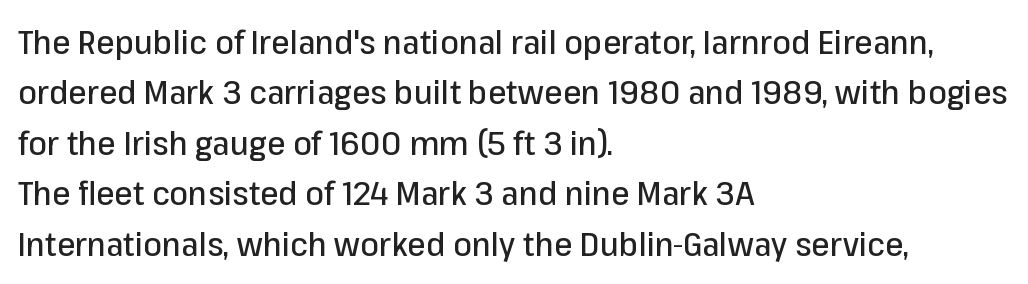
Q: Is the text italic (slanted)? A: No, it is upright.
Q: Is the typeface a serif or a sans-serif typeface? A: Sans-serif.
Q: Is the text underlined? A: No.
Q: How is the paragraph aligned? A: Left-aligned.
Q: Is the spacing between letters normal or unusually wide? A: Normal.
Q: Is the spacing between lines tight, normal or loose? A: Normal.
Q: Width (condensed, normal, or wide)? A: Normal.
Q: Stroke contrast? A: Low.
Q: x-height? A: Medium.
Q: Monospaced? A: No.
